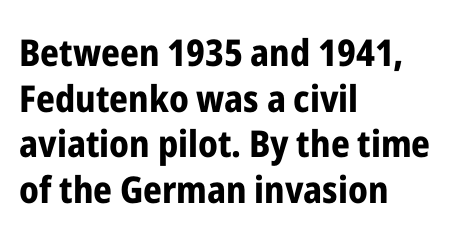
The image shows 37 px bold, condensed sans-serif type, upright; set left-aligned, line spacing 1.23x, normal letter spacing, not underlined; low stroke contrast and a medium x-height.
